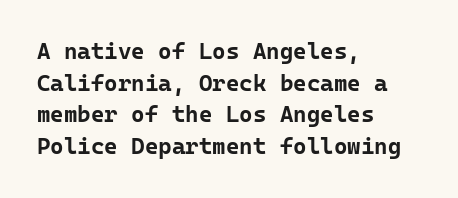
{"italic": "no", "bold": "yes", "underline": "no", "align": "left", "line_spacing": "normal", "line_spacing_ratio": 1.38, "letter_spacing": "normal", "letter_spacing_em": 0.0, "glyph_px": 23}
